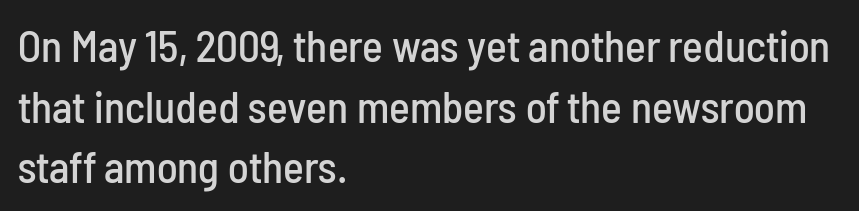
Q: Is the text italic (slanted)? A: No, it is upright.
Q: Is the typeface a serif or a sans-serif typeface? A: Sans-serif.
Q: Is the text underlined? A: No.
Q: How is the paragraph aligned? A: Left-aligned.
Q: Is the spacing between letters normal or unusually wide? A: Normal.
Q: Is the spacing between lines tight, normal or loose? A: Normal.
Q: Width (condensed, normal, or wide)? A: Condensed.
Q: Stroke contrast? A: Low.
Q: x-height? A: Medium.
Q: Monospaced? A: No.
